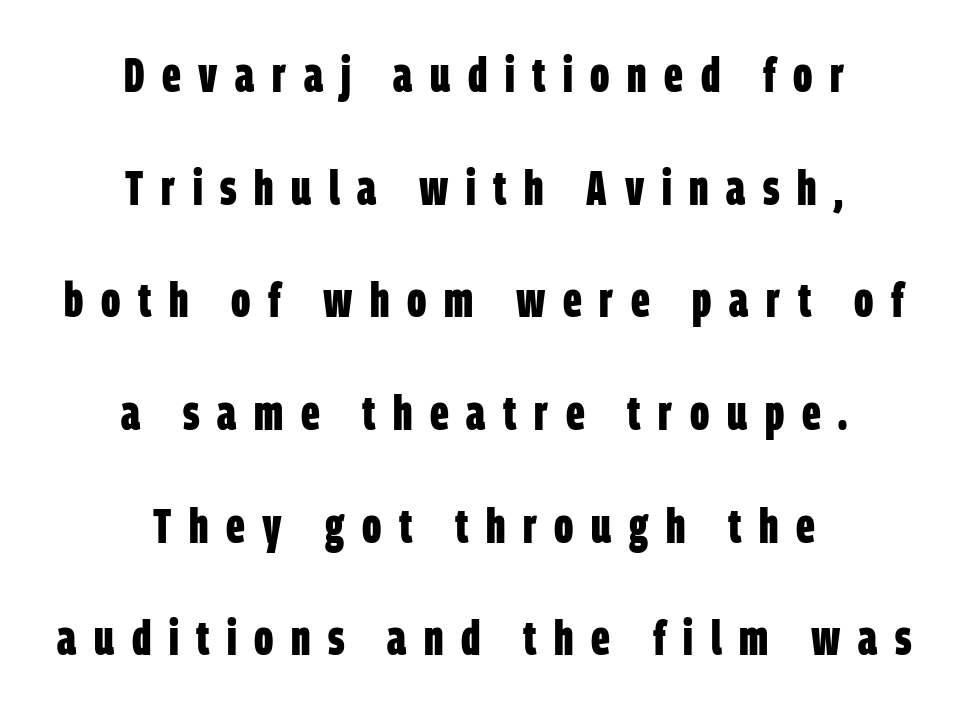
The image shows 49 px bold, condensed sans-serif type; set centered, loose line spacing (2.3x), unusually wide letter spacing (+0.36 em), not underlined; low stroke contrast and a large x-height.
